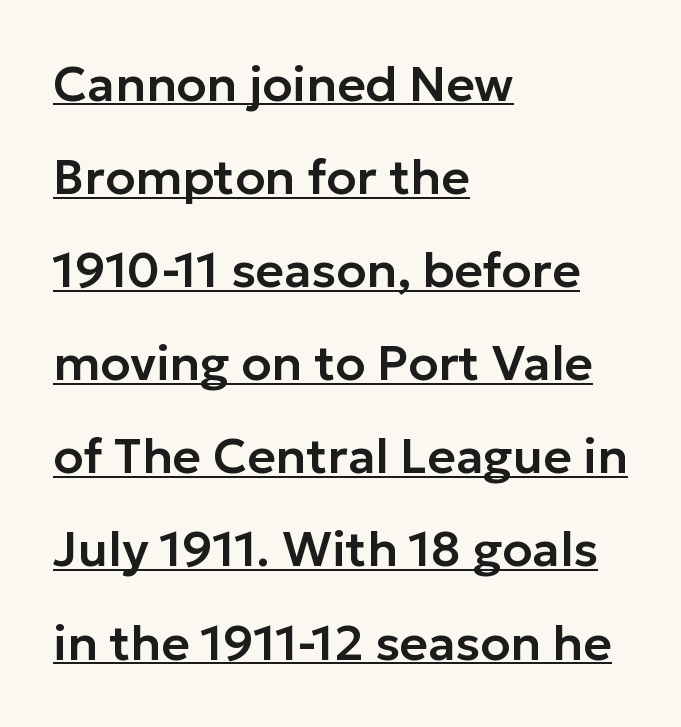
{"serif": "no", "italic": "no", "width": "normal", "stroke_contrast": "low", "x_height": "medium", "monospaced": "no", "underline": "yes", "align": "left", "line_spacing": "loose", "line_spacing_ratio": 1.9, "letter_spacing": "normal", "letter_spacing_em": 0.0, "glyph_px": 49}
